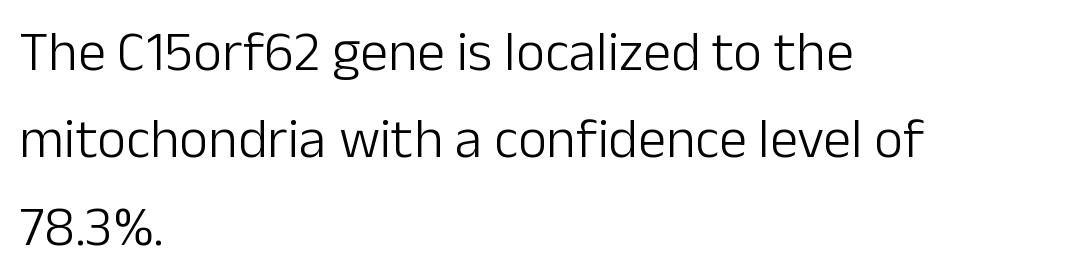
Q: Is the text bold? A: No.
Q: Is the text italic (slanted)? A: No, it is upright.
Q: Is the typeface a serif or a sans-serif typeface? A: Sans-serif.
Q: Is the text underlined? A: No.
Q: How is the paragraph aligned? A: Left-aligned.
Q: Is the spacing between letters normal or unusually wide? A: Normal.
Q: Is the spacing between lines tight, normal or loose? A: Normal.
Q: Width (condensed, normal, or wide)? A: Normal.
Q: Stroke contrast? A: Low.
Q: x-height? A: Medium.
Q: Monospaced? A: No.
